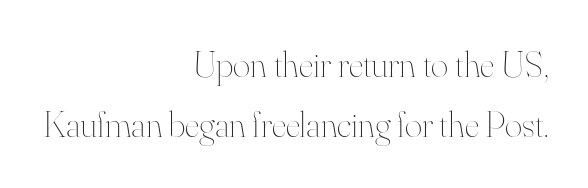
The image shows 37 px thin type, upright; set right-aligned, normal line spacing (1.63x), normal letter spacing, not underlined; high stroke contrast and a small x-height.
